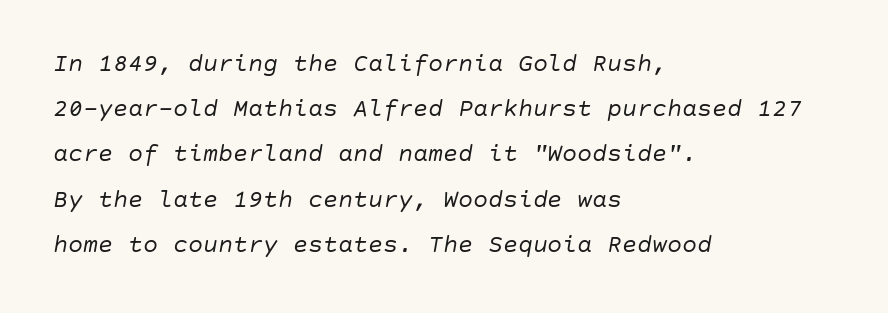
Q: Is the text bold? A: No.
Q: Is the text italic (slanted)? A: Yes, it leans right by about 10 degrees.
Q: Is the text underlined? A: No.
Q: How is the paragraph aligned? A: Left-aligned.
Q: Is the spacing between letters normal or unusually wide? A: Normal.
